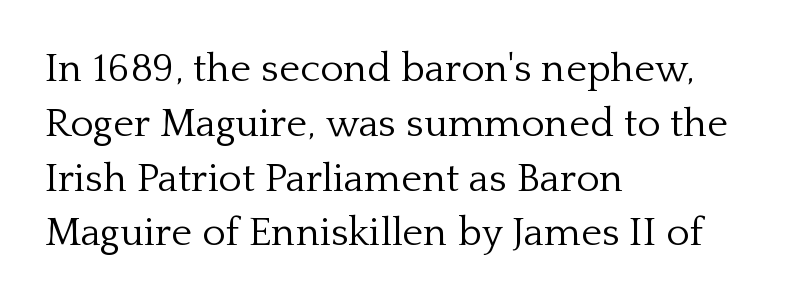
Q: Is the text bold? A: No.
Q: Is the text italic (slanted)? A: No, it is upright.
Q: Is the typeface a serif or a sans-serif typeface? A: Serif.
Q: Is the text underlined? A: No.
Q: How is the paragraph aligned? A: Left-aligned.
Q: Is the spacing between letters normal or unusually wide? A: Normal.
Q: Is the spacing between lines tight, normal or loose? A: Normal.
Q: Width (condensed, normal, or wide)? A: Normal.
Q: Stroke contrast? A: Low.
Q: x-height? A: Medium.
Q: Monospaced? A: No.
